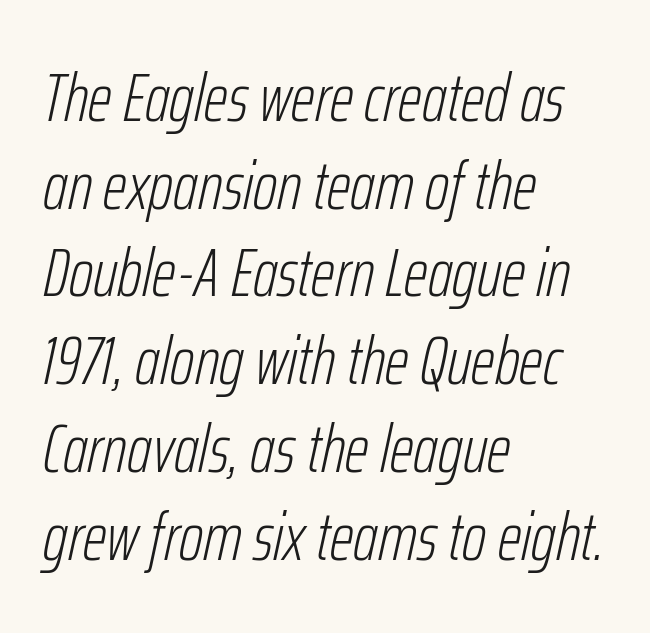
{"italic": "yes", "lean": "right", "slant_degrees": 12, "bold": "no", "weight": "light", "width": "condensed", "stroke_contrast": "low", "x_height": "medium", "monospaced": "no", "underline": "no", "align": "left", "line_spacing": "normal", "line_spacing_ratio": 1.29, "letter_spacing": "normal", "letter_spacing_em": 0.0, "glyph_px": 68}
